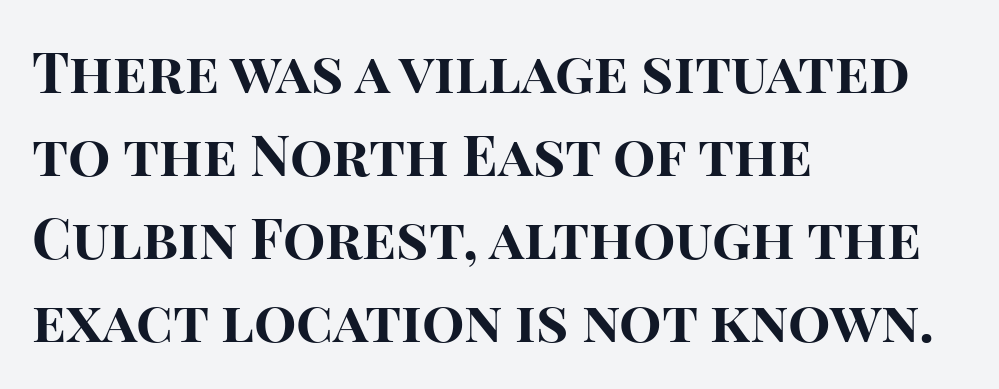
The image shows 56 px bold sans-serif type, upright; set left-aligned, normal line spacing (1.48x), normal letter spacing, not underlined; high stroke contrast and a large x-height.
